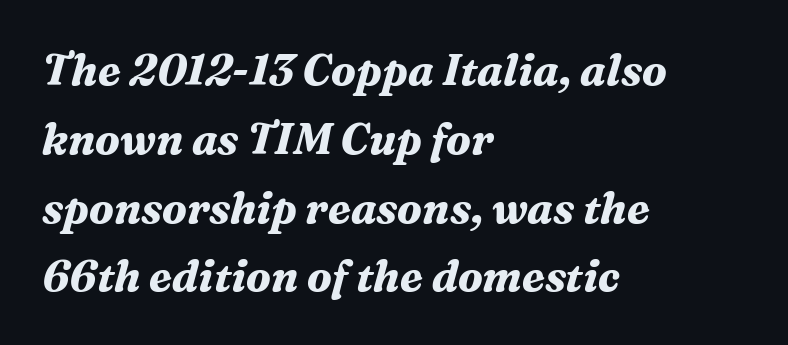
Q: Is the text bold? A: Yes.
Q: Is the text italic (slanted)? A: Yes, it leans right by about 16 degrees.
Q: Is the typeface a serif or a sans-serif typeface? A: Serif.
Q: Is the text underlined? A: No.
Q: How is the paragraph aligned? A: Left-aligned.
Q: Is the spacing between letters normal or unusually wide? A: Normal.
Q: Is the spacing between lines tight, normal or loose? A: Normal.
Q: Width (condensed, normal, or wide)? A: Normal.
Q: Stroke contrast? A: Medium.
Q: x-height? A: Medium.
Q: Monospaced? A: No.
